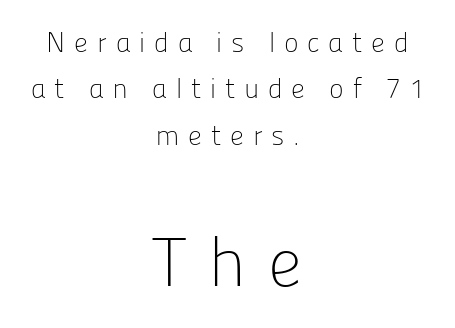
Is there any slant? The stems are plumb. Spacing between characters has been opened up far beyond the box default. The rendering uses natural spacing where letterforms have individual widths. I'd call this a sans setting — the letters go barefoot.
